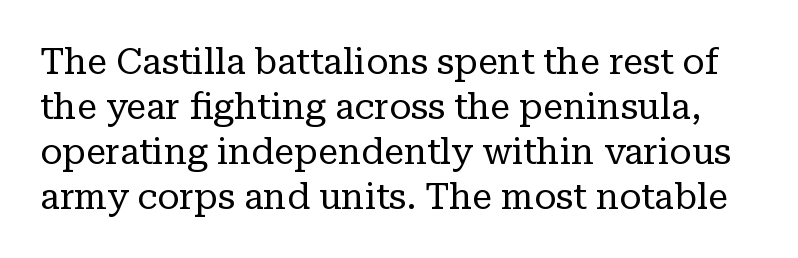
The image shows 36 px regular-weight serif type, upright; set normal line spacing (1.25x), normal letter spacing, not underlined; low stroke contrast and a medium x-height.
